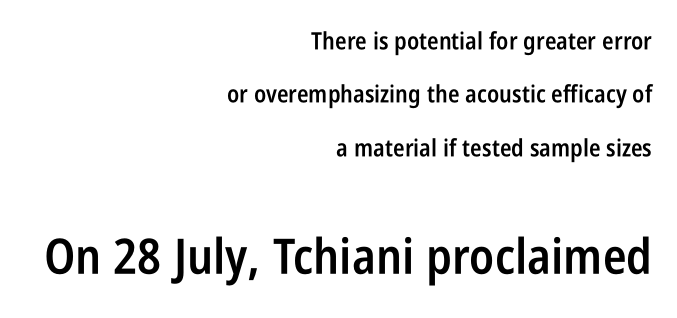
Q: Is the text bold? A: Semi-bold.
Q: Is the text italic (slanted)? A: No, it is upright.
Q: Is the typeface a serif or a sans-serif typeface? A: Sans-serif.
Q: Is the text underlined? A: No.
Q: How is the paragraph aligned? A: Right-aligned.
Q: Is the spacing between letters normal or unusually wide? A: Normal.
Q: Is the spacing between lines tight, normal or loose? A: Loose.
Q: Which block of text is set in a larger size, the first (top) or the second (bottom)? A: The second (bottom) one.
Q: Width (condensed, normal, or wide)? A: Condensed.
Q: Stroke contrast? A: Low.
Q: x-height? A: Large.
Q: Monospaced? A: No.
